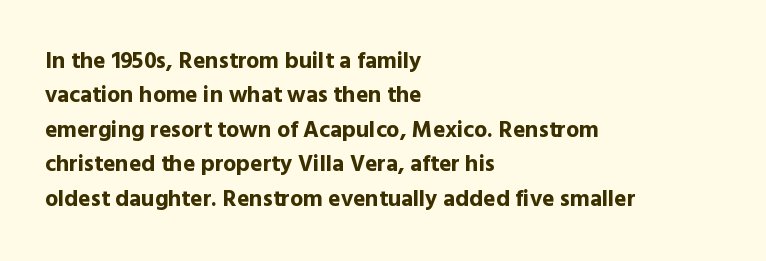
The image shows 23 px bold type, upright; set left-aligned, normal line spacing (1.5x), normal letter spacing, not underlined.
